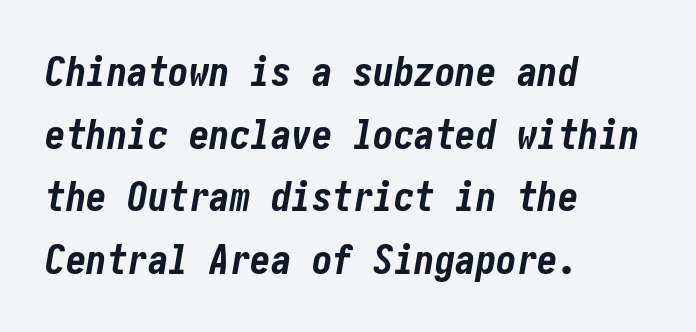
{"italic": "yes", "lean": "right", "slant_degrees": 10, "bold": "yes", "weight": "bold", "width": "condensed", "stroke_contrast": "low", "x_height": "medium", "underline": "no", "align": "left", "line_spacing": "normal", "line_spacing_ratio": 1.53, "letter_spacing": "normal", "letter_spacing_em": 0.0, "glyph_px": 41}
